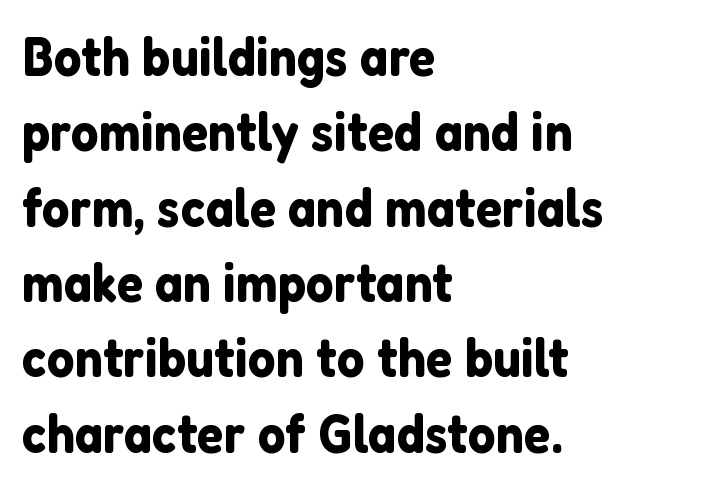
The image shows 55 px sans-serif type, upright; set left-aligned, normal line spacing (1.37x), normal letter spacing, not underlined; low stroke contrast and a medium x-height.
